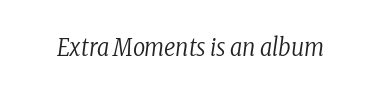
Q: Is the text bold? A: No.
Q: Is the text italic (slanted)? A: Yes, it leans right by about 8 degrees.
Q: Is the text underlined? A: No.
Q: Is the spacing between letters normal or unusually wide? A: Normal.
